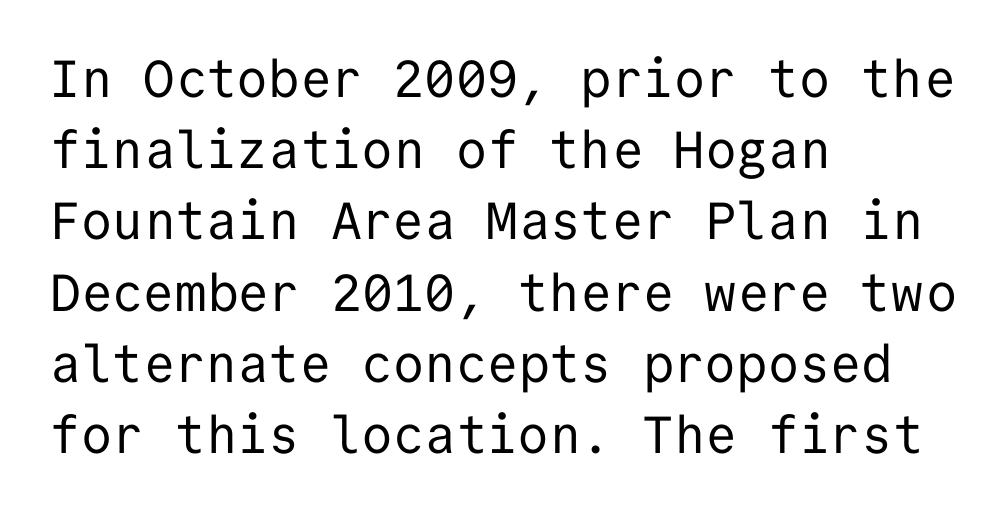
{"serif": "no", "italic": "no", "bold": "no", "weight": "regular", "width": "normal", "stroke_contrast": "low", "x_height": "medium", "monospaced": "yes", "underline": "no", "align": "left", "line_spacing": "normal", "line_spacing_ratio": 1.37, "letter_spacing": "normal", "letter_spacing_em": 0.0, "glyph_px": 52}
